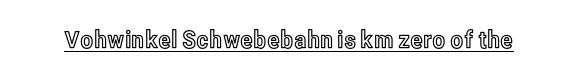
Q: Is the text italic (slanted)? A: No, it is upright.
Q: Is the text underlined? A: Yes.
Q: Is the spacing between letters normal or unusually wide? A: Normal.
